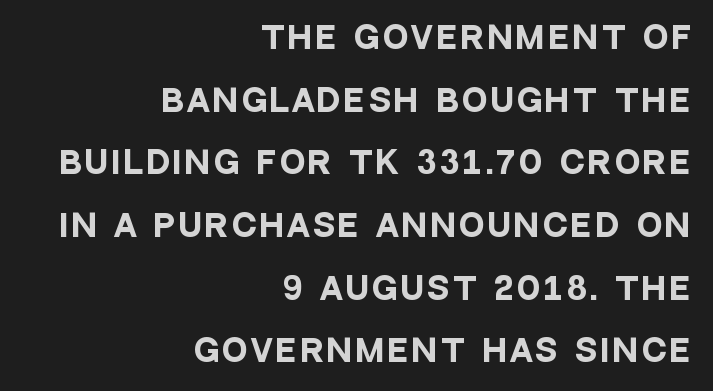
The image shows 30 px heavy, condensed sans-serif type, upright; set right-aligned, loose line spacing (2.09x), not underlined; low stroke contrast and a large x-height.
